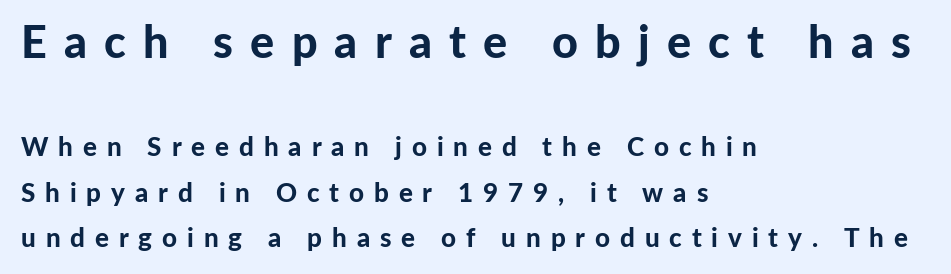
The image shows 45 px bold sans-serif type, upright; set left-aligned, line spacing 1.74x, unusually wide letter spacing (+0.38 em), not underlined; the first (top) block is 1.73x larger; low stroke contrast and a medium x-height.
